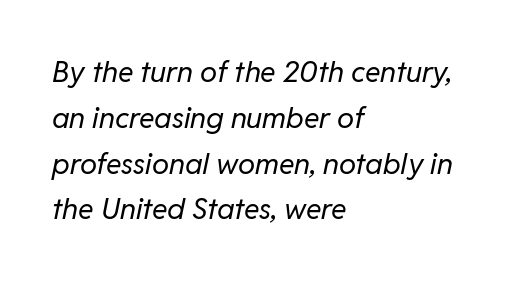
Q: Is the text bold? A: No.
Q: Is the text italic (slanted)? A: Yes, it leans right by about 11 degrees.
Q: Is the text underlined? A: No.
Q: How is the paragraph aligned? A: Left-aligned.
Q: Is the spacing between letters normal or unusually wide? A: Normal.
Q: Is the spacing between lines tight, normal or loose? A: Normal.
Q: Width (condensed, normal, or wide)? A: Normal.
Q: Stroke contrast? A: Low.
Q: x-height? A: Medium.
Q: Monospaced? A: No.
